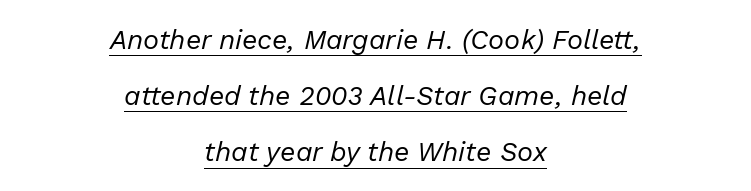
The passage shown has conventional tracking throughout. No heavy texture on the line: the type isn't bold. Visually the block forms a symmetrical silhouette, jagged on both flanks. A typesetter would call this leading open, well beyond the default. Tall strokes in this sample are angled rather than plumb.
